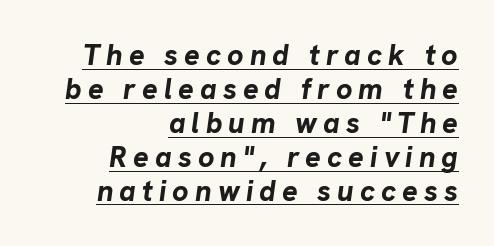
{"italic": "yes", "lean": "right", "slant_degrees": 8, "bold": "yes", "weight": "bold", "width": "normal", "stroke_contrast": "low", "x_height": "medium", "monospaced": "no", "underline": "yes", "align": "right", "line_spacing_ratio": 1.17, "letter_spacing": "wide", "letter_spacing_em": 0.21, "glyph_px": 29}
